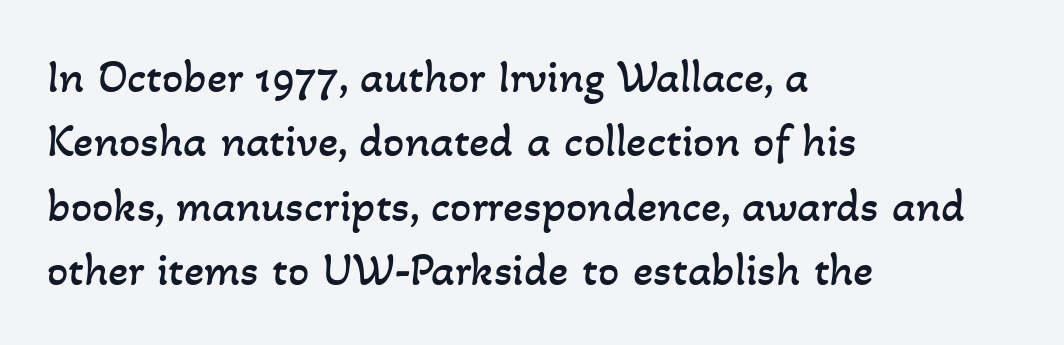
The image shows 47 px regular-weight type; set left-aligned, normal line spacing (1.37x), normal letter spacing, not underlined; low stroke contrast and a small x-height.
